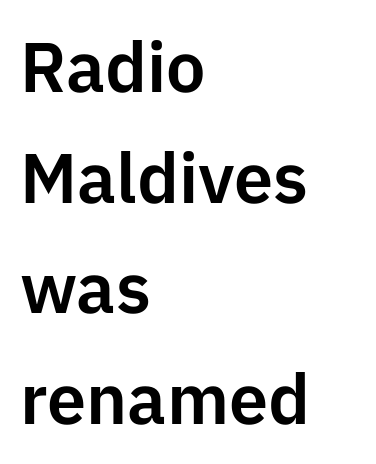
The axis of the letterforms is exactly vertical. What's the leading like? Ordinary, nothing unusual. Font category for this specimen: sans-serif. Visually the block forms a straight wall on the left and a jagged coastline on the right. Here the designer chose a conventional face with non-uniform glyph widths. The letterforms sit shoulder to shoulder at normal distance.
